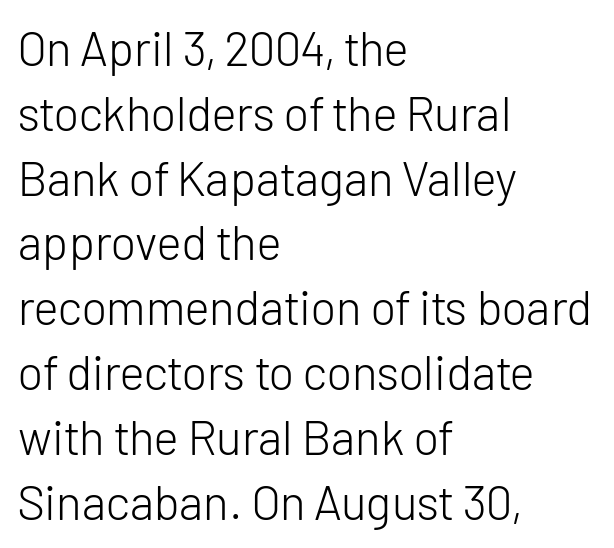
Are there feet on the stems? There aren't — it's a sans. The rendering uses a moderate line-height, typical for paragraphs. Posture: straight, roman, zero tilt. Does the copy run flush right? No — it runs flush left. The space directly below the letters is spotless. Is the letter spacing exaggerated? No — it looks like the ordinary default.
